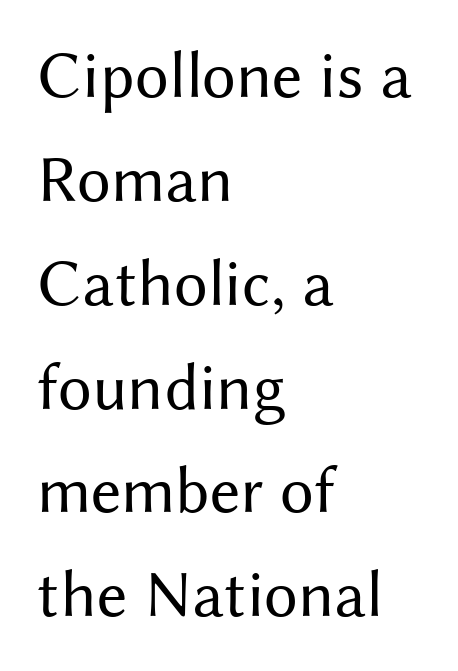
Here the glyphs are tracked normally, forming tight word shapes. In terms of posture, this sample is upright. Bare-footed words on every line. Caption: multi-line text, flush left, ragged right.
